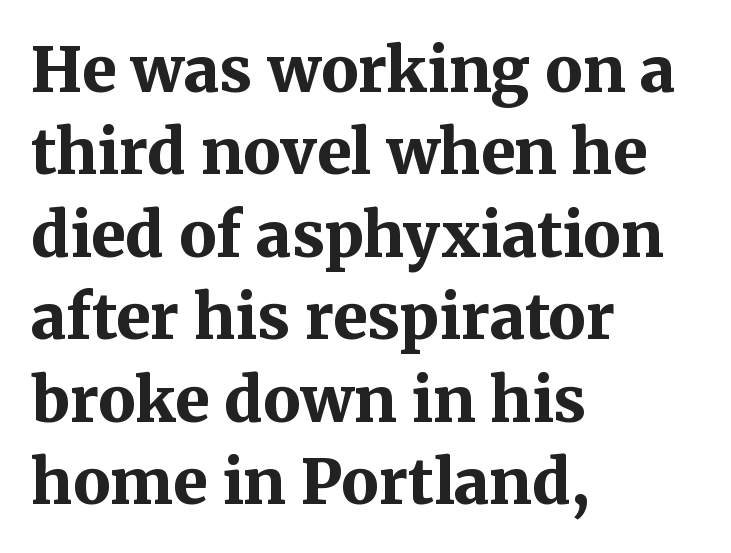
The image shows 62 px bold serif type, upright; set left-aligned, normal line spacing (1.33x), normal letter spacing, not underlined; medium stroke contrast and a medium x-height.
